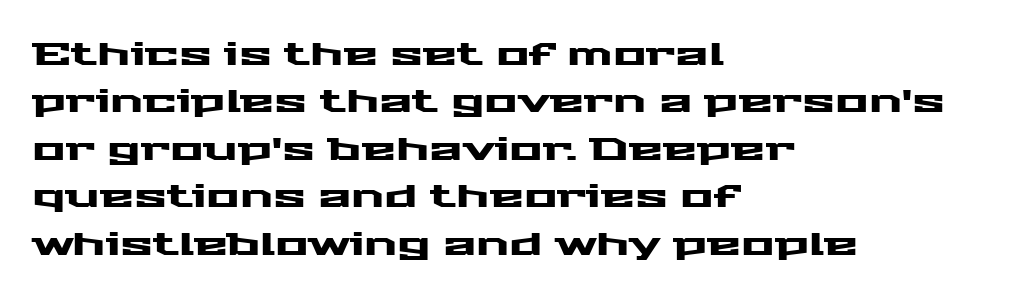
{"serif": "no", "italic": "no", "width": "wide", "stroke_contrast": "medium", "x_height": "medium", "monospaced": "no", "underline": "no", "align": "left", "line_spacing": "normal", "line_spacing_ratio": 1.53, "letter_spacing": "normal", "letter_spacing_em": 0.0, "glyph_px": 31}
